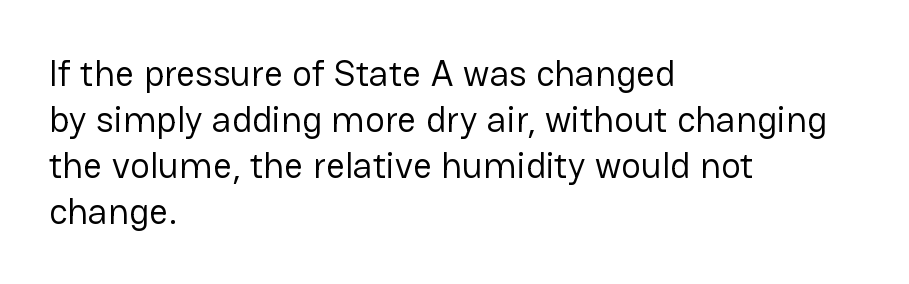
Q: Is the text bold? A: No.
Q: Is the text italic (slanted)? A: No, it is upright.
Q: Is the typeface a serif or a sans-serif typeface? A: Sans-serif.
Q: Is the text underlined? A: No.
Q: How is the paragraph aligned? A: Left-aligned.
Q: Is the spacing between letters normal or unusually wide? A: Normal.
Q: Width (condensed, normal, or wide)? A: Normal.
Q: Stroke contrast? A: Low.
Q: x-height? A: Medium.
Q: Monospaced? A: No.
